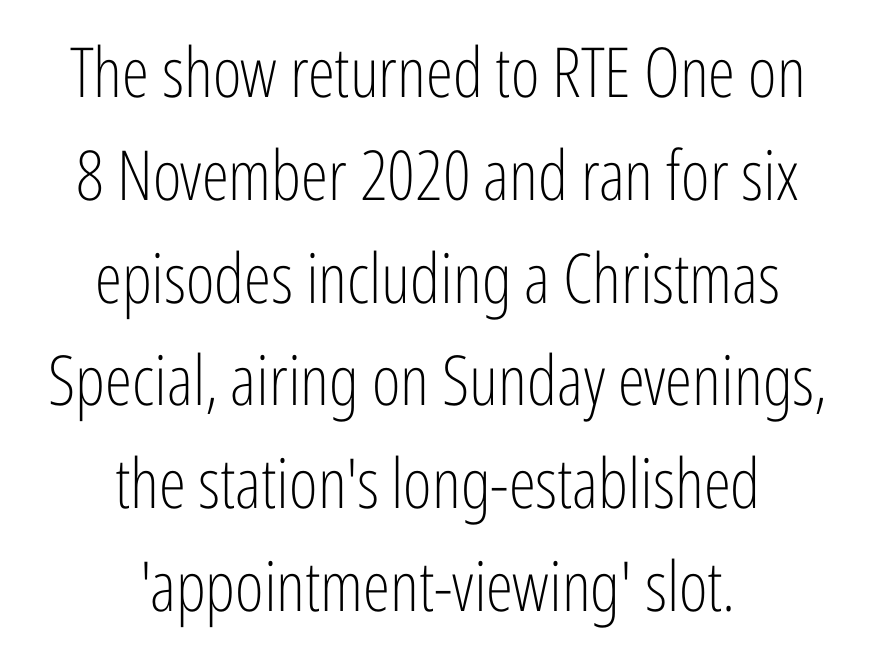
{"serif": "no", "italic": "no", "bold": "no", "weight": "light", "width": "condensed", "stroke_contrast": "low", "x_height": "medium", "monospaced": "no", "underline": "no", "align": "center", "line_spacing": "normal", "line_spacing_ratio": 1.49, "letter_spacing": "normal", "letter_spacing_em": 0.0, "glyph_px": 69}
